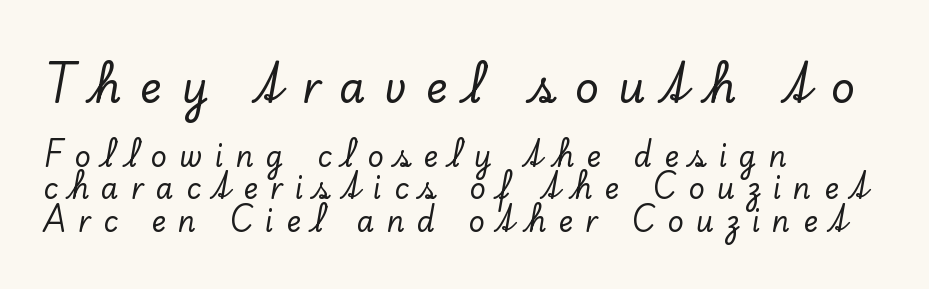
{"serif": "yes", "width": "normal", "stroke_contrast": "low", "x_height": "small", "monospaced": "no", "underline": "no", "align": "left", "line_spacing_ratio": 1.17, "letter_spacing": "wide", "letter_spacing_em": 0.44, "larger_block": "first", "size_ratio": 1.5, "glyph_px": 42}
